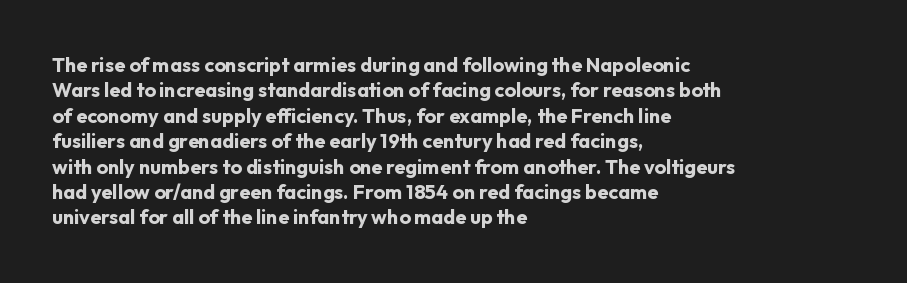
Characters follow at the spacing the type designer built in. What's the leading like? Ordinary, nothing unusual. Horizontal alignment here is leftward, the default for most running prose. The words here are not underlined. The typesetting leans heavy: a genuine bold.
